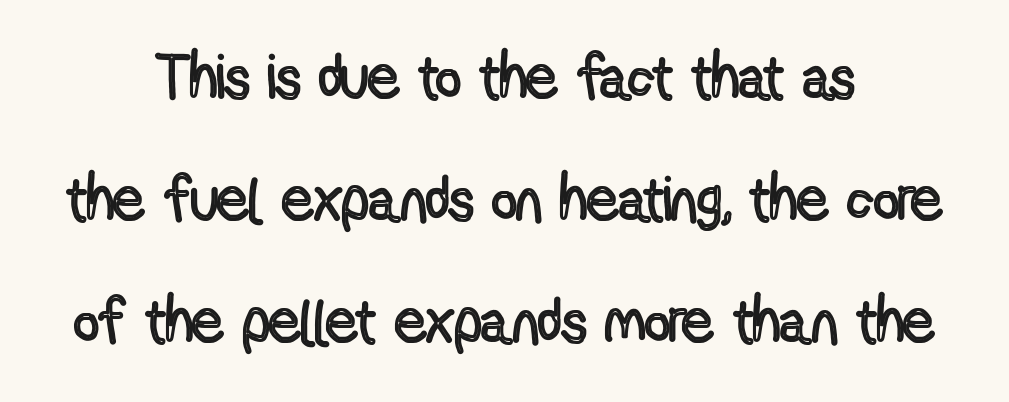
The image shows 62 px condensed type, upright; set centered, loose line spacing (1.97x), normal letter spacing, not underlined; a medium x-height.
